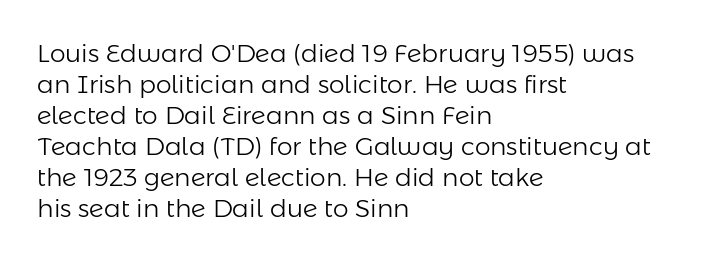
A light-to-regular cut is what we see here. Clear beneath every line of the passage. Vertical strokes here are truly vertical. The passage shown has conventional tracking throughout. Leftover space on each line is placed entirely after the last word.
